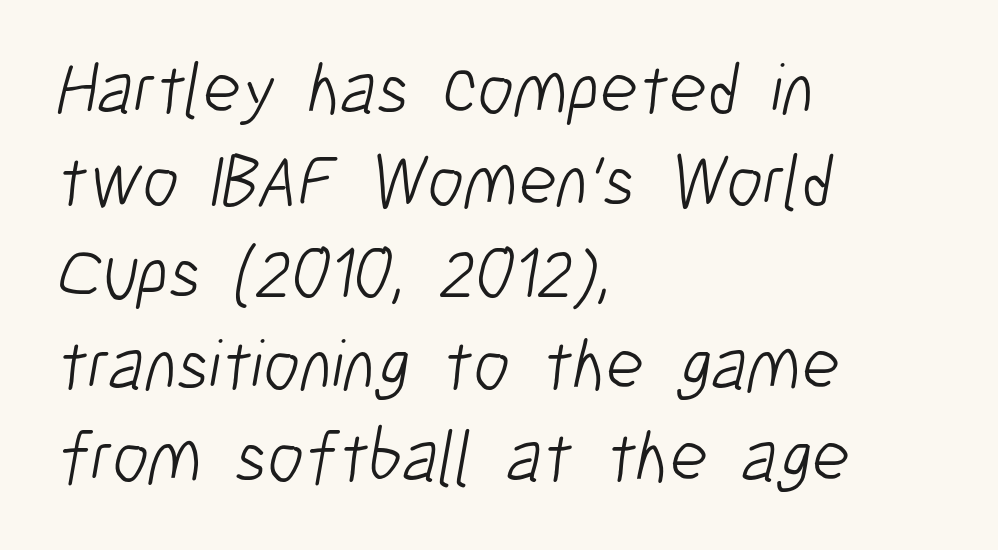
Q: Is the text bold? A: No.
Q: Is the typeface a serif or a sans-serif typeface? A: Sans-serif.
Q: Is the text underlined? A: No.
Q: How is the paragraph aligned? A: Left-aligned.
Q: Is the spacing between letters normal or unusually wide? A: Normal.
Q: Is the spacing between lines tight, normal or loose? A: Normal.
Q: Width (condensed, normal, or wide)? A: Condensed.
Q: Stroke contrast? A: Low.
Q: x-height? A: Medium.
Q: Monospaced? A: No.
